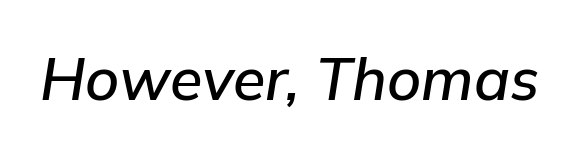
{"italic": "yes", "lean": "right", "slant_degrees": 9, "bold": "semi", "weight": "semibold", "width": "normal", "stroke_contrast": "low", "x_height": "medium", "monospaced": "no", "underline": "no", "letter_spacing": "normal", "letter_spacing_em": 0.0, "glyph_px": 59}
